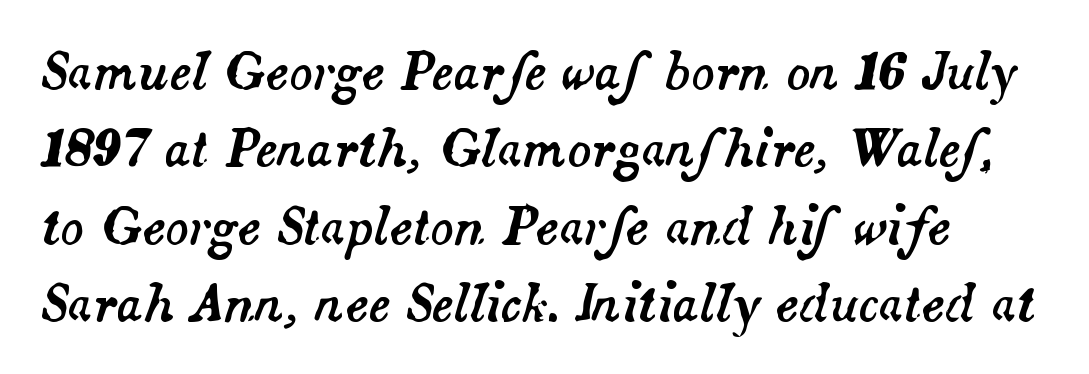
Q: Is the text italic (slanted)? A: Yes, it leans right by about 14 degrees.
Q: Is the text underlined? A: No.
Q: Is the spacing between letters normal or unusually wide? A: Normal.
Q: Is the spacing between lines tight, normal or loose? A: Normal.
Q: Width (condensed, normal, or wide)? A: Normal.
Q: Stroke contrast? A: Medium.
Q: x-height? A: Small.
Q: Monospaced? A: No.
